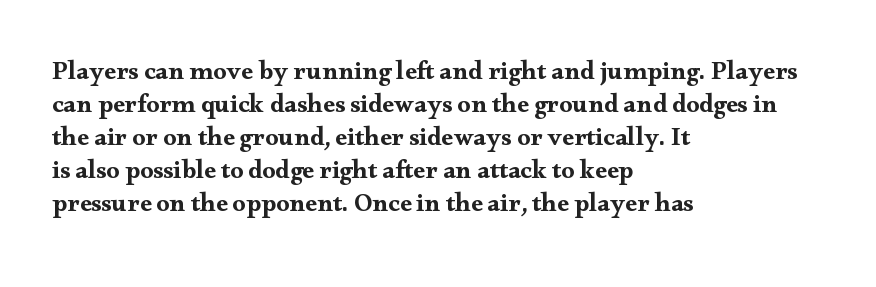
The foot of each line stays bare and open. Leading matches the norm, producing a regular column. The paragraph shown leans on its left margin. The gaps between neighbouring characters are ordinary and unremarkable. Italic? Not at all — the glyphs are vertical.
